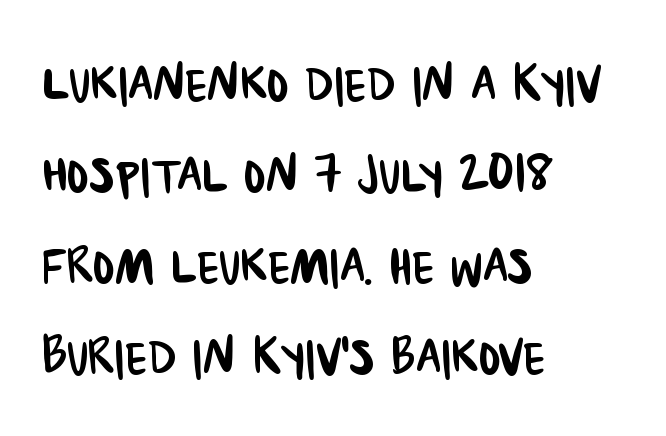
{"serif": "no", "width": "condensed", "stroke_contrast": "low", "x_height": "large", "monospaced": "no", "underline": "no", "align": "left", "line_spacing": "normal", "line_spacing_ratio": 1.4, "letter_spacing": "normal", "letter_spacing_em": 0.0, "glyph_px": 65}
